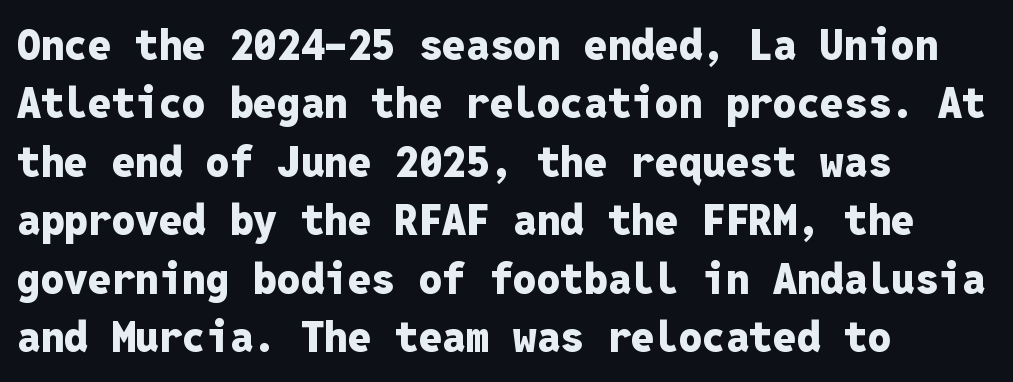
Rendered with straight, roman letterforms. Bare-footed words on every line. This is sans-serif lettering, the kind often seen on screens and signage. Every letter is thick-stroked: bold, no question. The rendering uses typewriter-style spacing with identical character cells.
